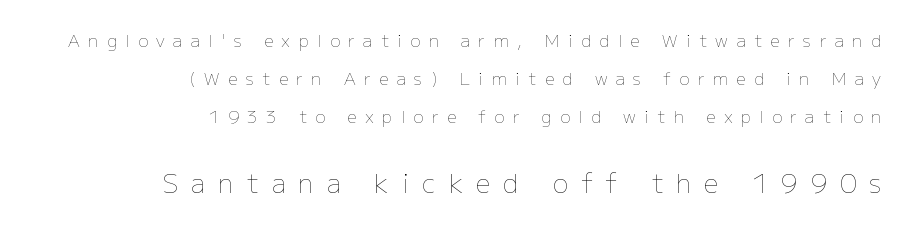
Q: Is the text bold? A: No.
Q: Is the text italic (slanted)? A: No, it is upright.
Q: Is the text underlined? A: No.
Q: How is the paragraph aligned? A: Right-aligned.
Q: Is the spacing between letters normal or unusually wide? A: Unusually wide.
Q: Is the spacing between lines tight, normal or loose? A: Loose.
Q: Which block of text is set in a larger size, the first (top) or the second (bottom)? A: The second (bottom) one.
